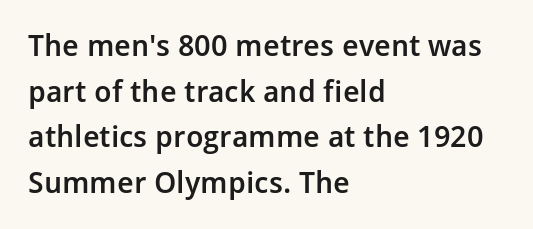
Q: Is the text bold? A: Semi-bold.
Q: Is the text italic (slanted)? A: No, it is upright.
Q: Is the typeface a serif or a sans-serif typeface? A: Sans-serif.
Q: Is the text underlined? A: No.
Q: How is the paragraph aligned? A: Left-aligned.
Q: Is the spacing between letters normal or unusually wide? A: Normal.
Q: Is the spacing between lines tight, normal or loose? A: Normal.
Q: Width (condensed, normal, or wide)? A: Normal.
Q: Stroke contrast? A: Low.
Q: x-height? A: Medium.
Q: Monospaced? A: No.
